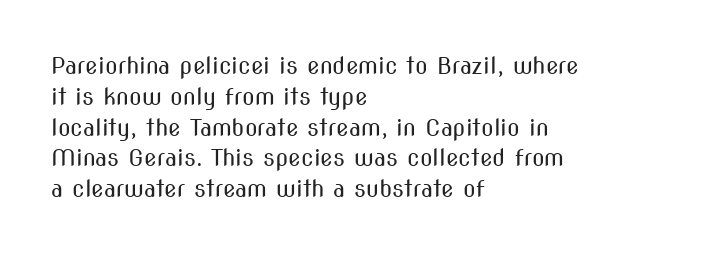
{"italic": "no", "bold": "no", "underline": "no", "align": "left", "line_spacing": "normal", "line_spacing_ratio": 1.34, "letter_spacing": "normal", "letter_spacing_em": 0.0, "glyph_px": 23}
